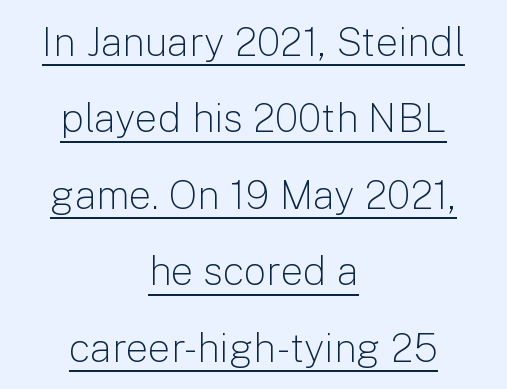
The text was rendered using a sans face with plain stroke endings. The face used here appears with an underline applied. A light-to-regular cut is what we see here. A typesetter would mark this as roman, not italic. The typesetter chose a symmetrical, centered arrangement here.
